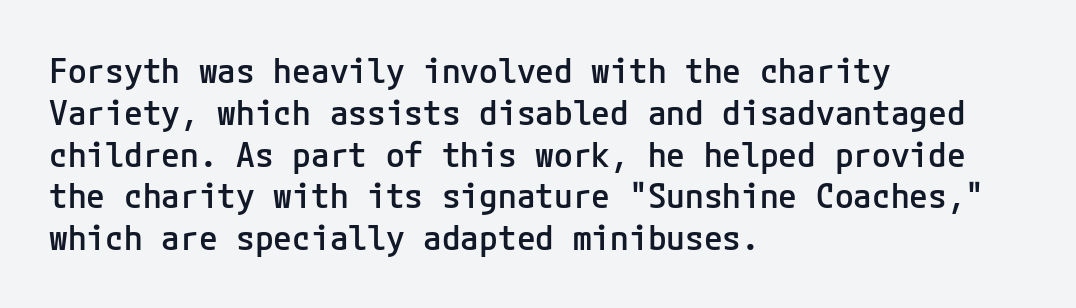
Q: Is the text bold? A: Semi-bold.
Q: Is the text italic (slanted)? A: No, it is upright.
Q: Is the typeface a serif or a sans-serif typeface? A: Sans-serif.
Q: Is the text underlined? A: No.
Q: How is the paragraph aligned? A: Left-aligned.
Q: Is the spacing between letters normal or unusually wide? A: Normal.
Q: Width (condensed, normal, or wide)? A: Normal.
Q: Stroke contrast? A: Low.
Q: x-height? A: Medium.
